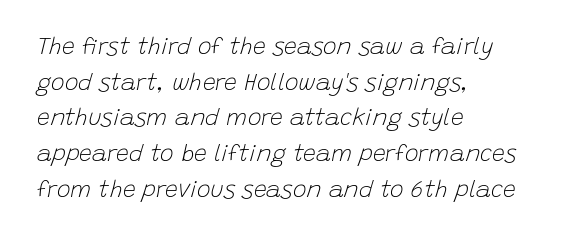
Q: Is the text bold? A: No.
Q: Is the text italic (slanted)? A: Yes, it leans right by about 15 degrees.
Q: Is the text underlined? A: No.
Q: How is the paragraph aligned? A: Left-aligned.
Q: Is the spacing between letters normal or unusually wide? A: Normal.
Q: Is the spacing between lines tight, normal or loose? A: Normal.
